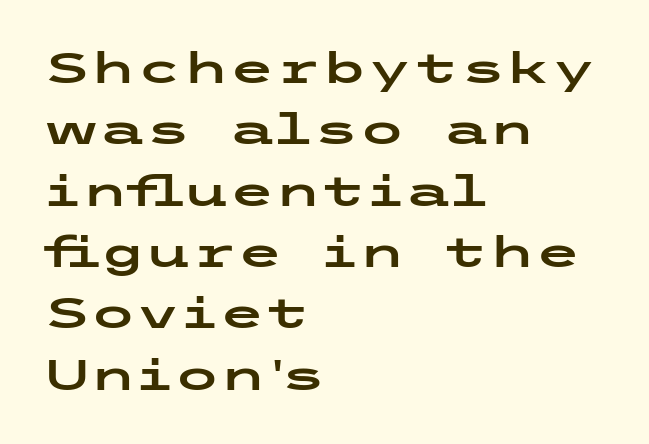
The image shows 42 px wide sans-serif type, upright; set left-aligned, normal line spacing (1.46x), normal letter spacing, not underlined; low stroke contrast and a medium x-height.
